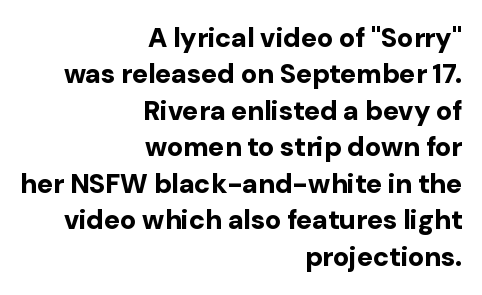
{"italic": "no", "bold": "yes", "underline": "no", "align": "right", "line_spacing": "normal", "line_spacing_ratio": 1.35, "letter_spacing": "normal", "letter_spacing_em": 0.0, "glyph_px": 27}
